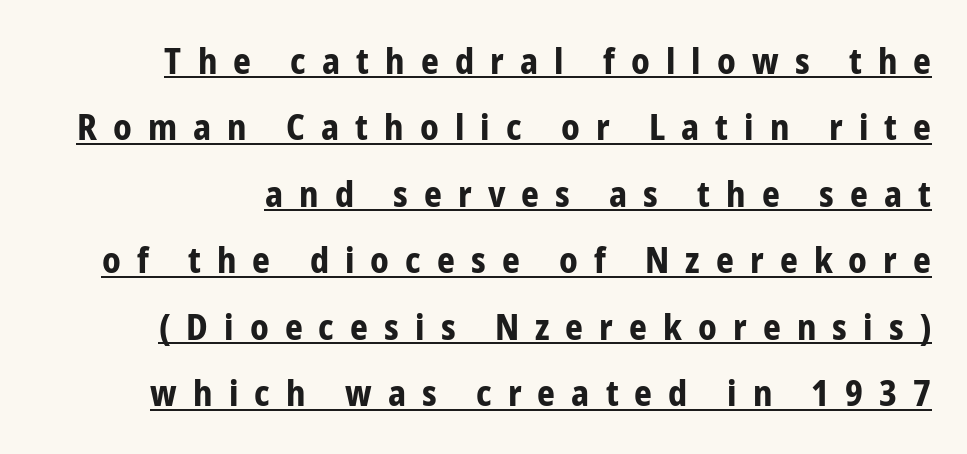
Q: Is the text bold? A: Yes.
Q: Is the text italic (slanted)? A: No, it is upright.
Q: Is the typeface a serif or a sans-serif typeface? A: Sans-serif.
Q: Is the text underlined? A: Yes.
Q: Is the spacing between letters normal or unusually wide? A: Unusually wide.
Q: Is the spacing between lines tight, normal or loose? A: Loose.
Q: Width (condensed, normal, or wide)? A: Condensed.
Q: Stroke contrast? A: Low.
Q: x-height? A: Medium.
Q: Monospaced? A: No.
